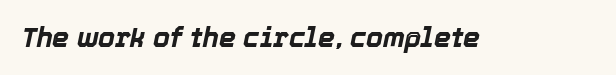
The image shows 27 px bold type, italic (leaning right); set normal letter spacing, not underlined.
